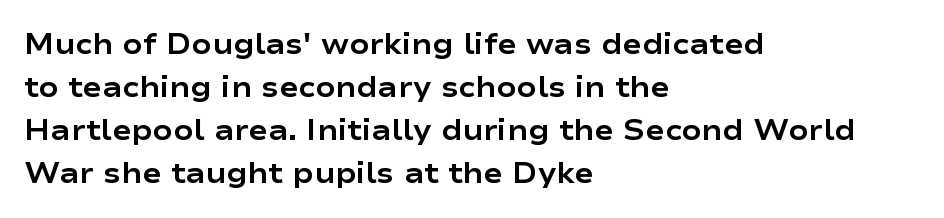
The image shows 29 px bold, wide sans-serif type, upright; set left-aligned, normal line spacing (1.48x), normal letter spacing, not underlined; low stroke contrast and a medium x-height.
